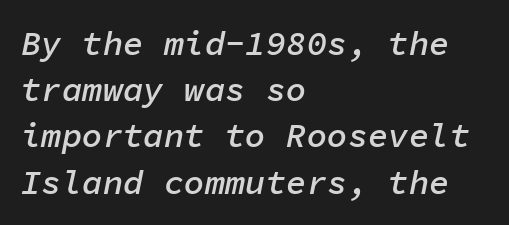
The image shows 34 px semibold type, italic (leaning right), monospaced; set left-aligned, normal line spacing (1.36x), normal letter spacing, not underlined; low stroke contrast and a medium x-height.
